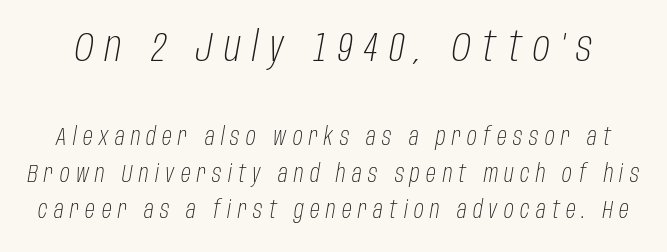
{"italic": "yes", "lean": "right", "slant_degrees": 10, "bold": "no", "weight": "light", "width": "condensed", "stroke_contrast": "low", "x_height": "large", "monospaced": "no", "underline": "no", "line_spacing": "normal", "line_spacing_ratio": 1.53, "letter_spacing": "wide", "letter_spacing_em": 0.27, "larger_block": "first", "size_ratio": 1.75, "glyph_px": 42}
